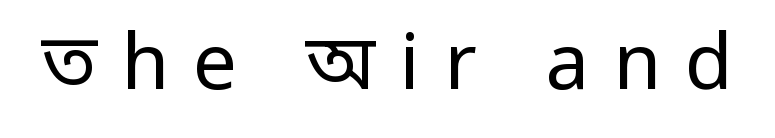
Q: Is the text bold? A: No.
Q: Is the text italic (slanted)? A: No, it is upright.
Q: Is the typeface a serif or a sans-serif typeface? A: Sans-serif.
Q: Is the text underlined? A: No.
Q: Is the spacing between letters normal or unusually wide? A: Unusually wide.
Q: Width (condensed, normal, or wide)? A: Condensed.
Q: Stroke contrast? A: Low.
Q: x-height? A: Large.
Q: Monospaced? A: No.
